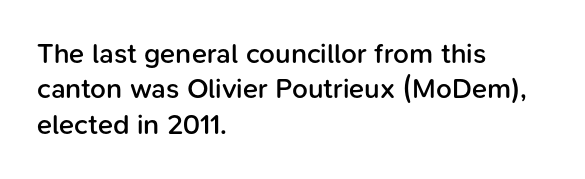
The face used here is a sans, in the tradition of grotesques and geometrics. A typesetter would call this zero additional tracking. Proportional: the letters do not fall into vertical columns. Leftover space on each line is placed entirely after the last word. Regular leading.
